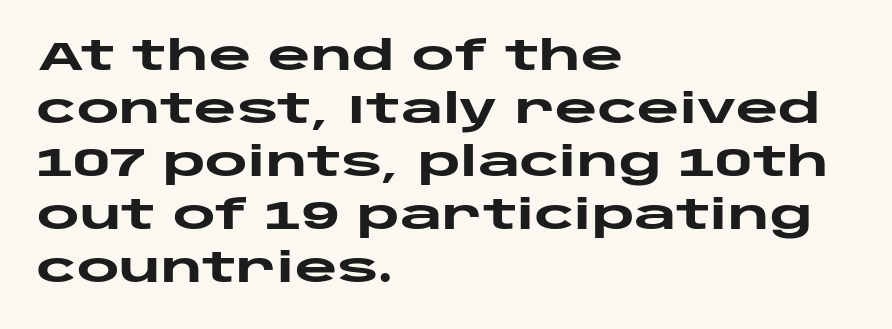
The type is set solid horizontally, with unmodified tracking. This sample keeps an unexceptional amount of space between lines. Thick stems and heavy bowls — unmistakably bold. Unlike a traditional serif, this face leaves its strokes unadorned. Descenders hang freely into open space. This sample uses an upright cut, with every glyph sitting square on the baseline.
